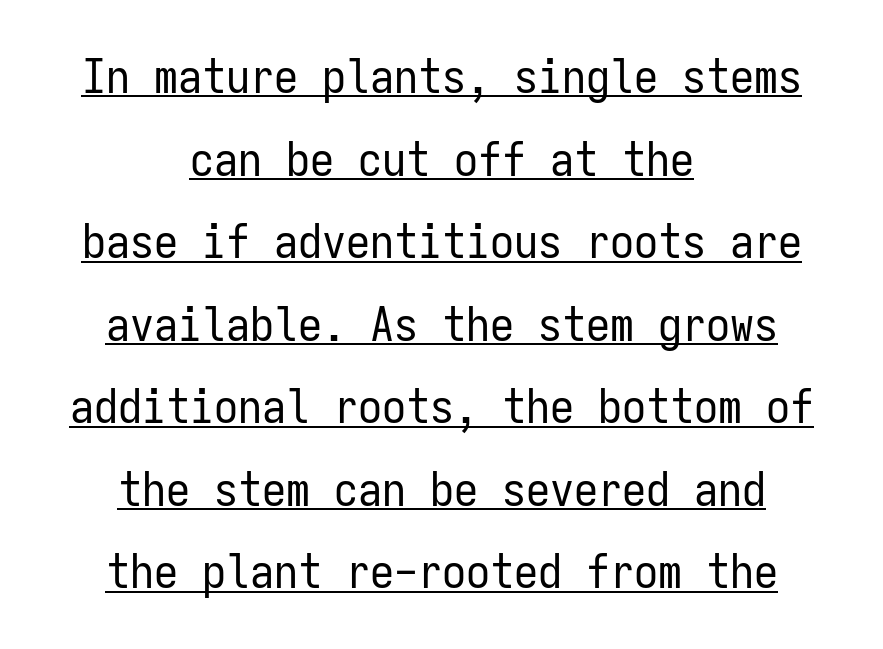
{"serif": "no", "italic": "no", "bold": "no", "weight": "regular", "width": "condensed", "stroke_contrast": "low", "x_height": "medium", "monospaced": "yes", "underline": "yes", "align": "center", "line_spacing_ratio": 1.72, "letter_spacing": "normal", "letter_spacing_em": 0.0, "glyph_px": 48}
